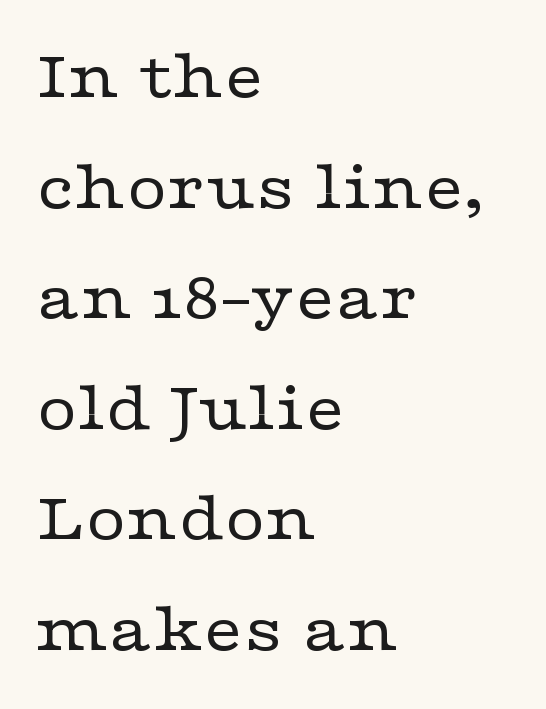
{"serif": "yes", "italic": "no", "bold": "no", "weight": "regular", "width": "wide", "stroke_contrast": "low", "x_height": "medium", "monospaced": "no", "underline": "no", "align": "left", "line_spacing": "normal", "line_spacing_ratio": 1.58, "letter_spacing": "normal", "letter_spacing_em": 0.0, "glyph_px": 70}
